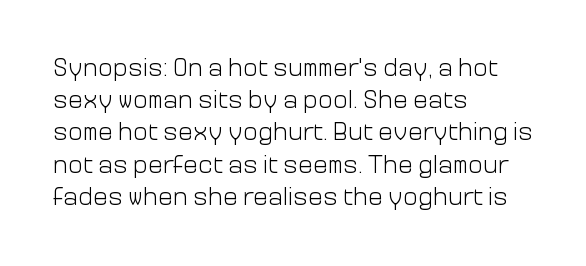
Q: Is the text bold? A: No.
Q: Is the text italic (slanted)? A: No, it is upright.
Q: Is the text underlined? A: No.
Q: How is the paragraph aligned? A: Left-aligned.
Q: Is the spacing between letters normal or unusually wide? A: Normal.
Q: Is the spacing between lines tight, normal or loose? A: Normal.
